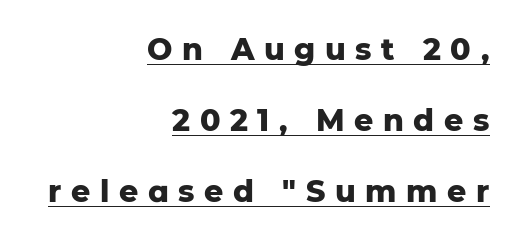
{"serif": "no", "italic": "no", "bold": "yes", "weight": "heavy", "width": "normal", "stroke_contrast": "low", "x_height": "medium", "monospaced": "no", "underline": "yes", "align": "right", "line_spacing": "loose", "line_spacing_ratio": 2.36, "letter_spacing": "wide", "letter_spacing_em": 0.32, "glyph_px": 30}
